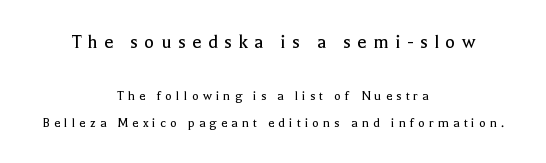
{"italic": "no", "bold": "no", "underline": "no", "align": "center", "line_spacing": "loose", "line_spacing_ratio": 1.93, "letter_spacing": "wide", "letter_spacing_em": 0.3, "larger_block": "first", "size_ratio": 1.5, "glyph_px": 21}
